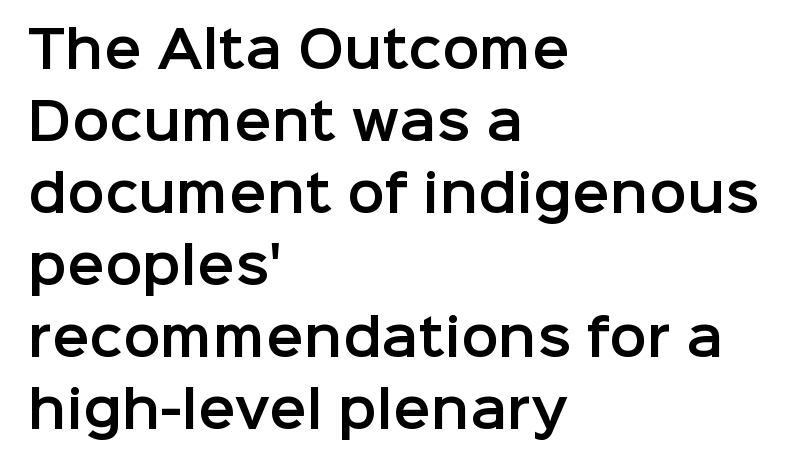
The image shows 50 px sans-serif type, upright; set left-aligned, normal line spacing (1.44x), normal letter spacing, not underlined; low stroke contrast and a medium x-height.
